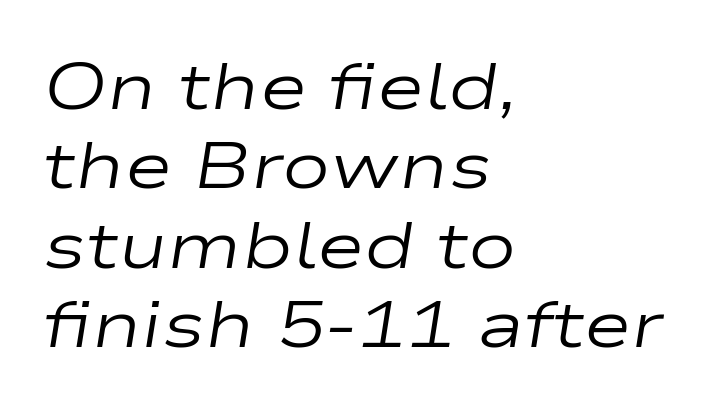
{"italic": "yes", "lean": "right", "slant_degrees": 9, "bold": "no", "weight": "regular", "width": "wide", "stroke_contrast": "low", "x_height": "medium", "monospaced": "no", "underline": "no", "align": "left", "line_spacing_ratio": 1.22, "letter_spacing": "normal", "letter_spacing_em": 0.0, "glyph_px": 65}
